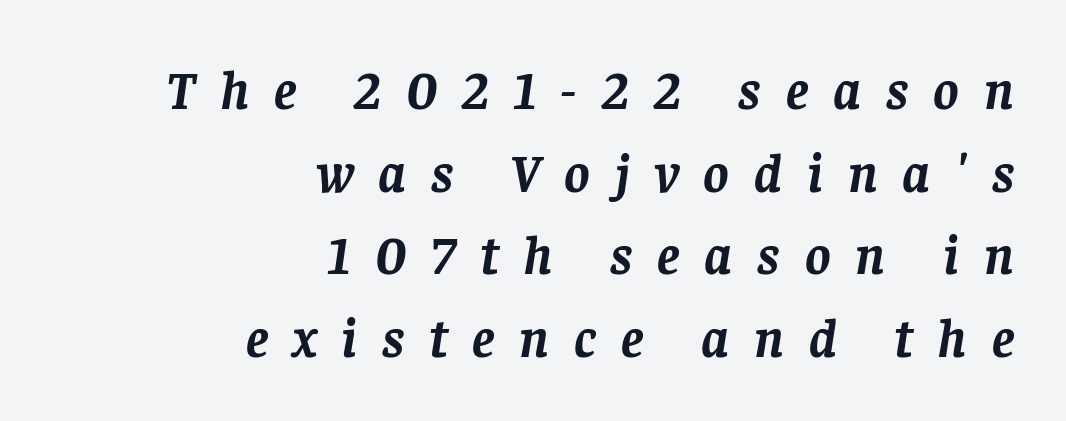
The image shows 54 px semibold serif type, italic (leaning right); set right-aligned, normal line spacing (1.53x), unusually wide letter spacing (+0.46 em), not underlined; low stroke contrast and a large x-height.
